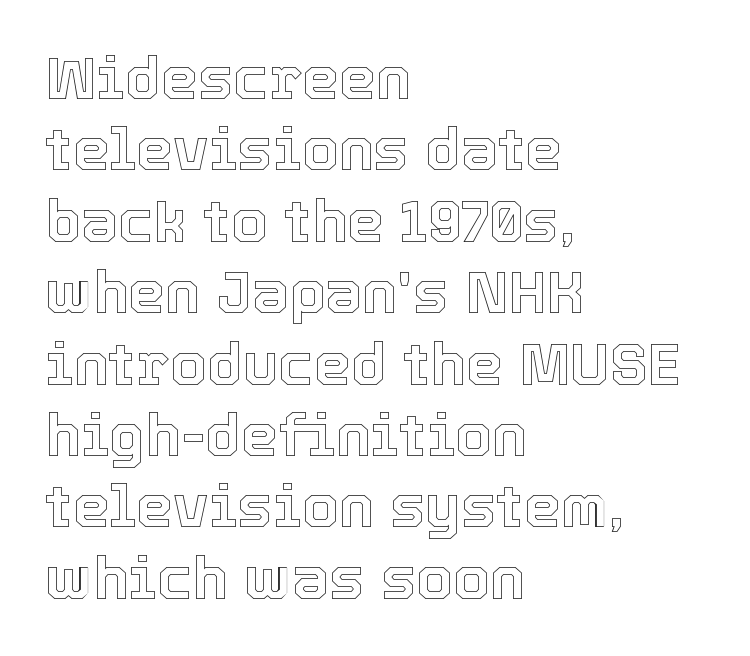
{"italic": "no", "width": "normal", "x_height": "medium", "monospaced": "no", "underline": "no", "align": "left", "line_spacing_ratio": 1.21, "letter_spacing": "normal", "letter_spacing_em": 0.0, "glyph_px": 59}
